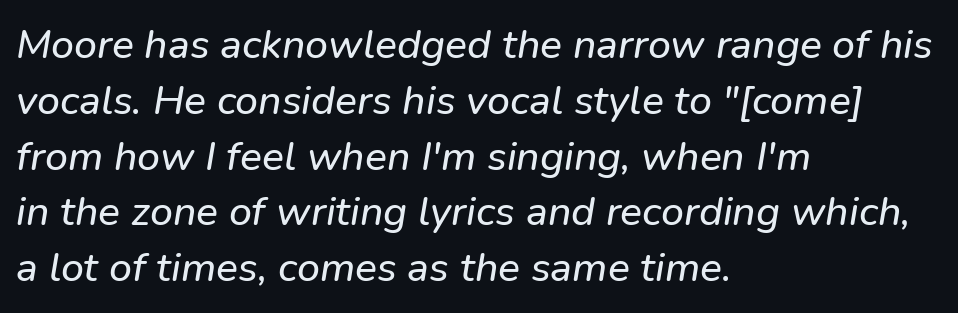
The image shows 41 px text type, italic (leaning right); set left-aligned, normal line spacing (1.36x), normal letter spacing, not underlined; low stroke contrast and a medium x-height.
